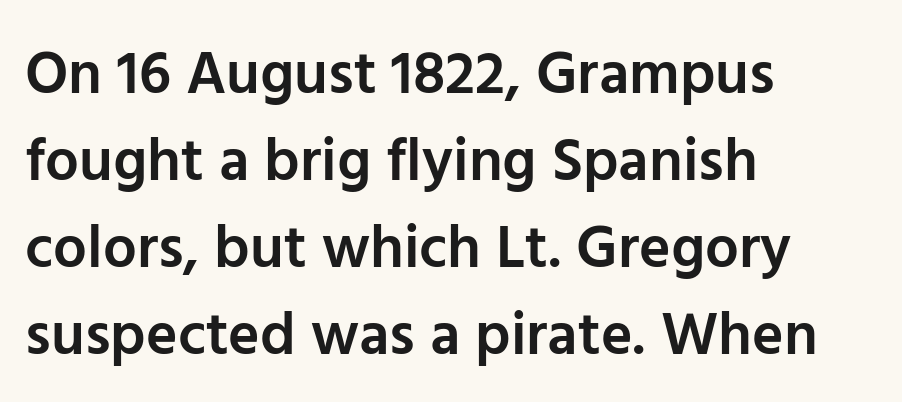
The image shows 60 px semibold sans-serif type, upright; set left-aligned, normal line spacing (1.45x), normal letter spacing, not underlined; low stroke contrast and a medium x-height.
